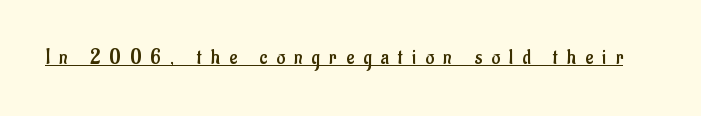
Quick note: not italic, upright. The lettering is marked with a stroke running underneath it. Letters have the restrained weight of plain body copy at most. Short note: letters widely spaced.
